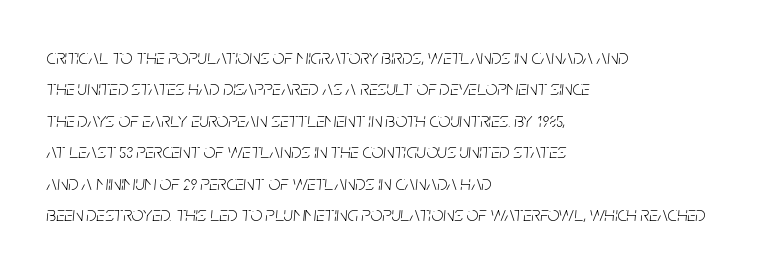
{"italic": "yes", "lean": "right", "slant_degrees": 5, "bold": "no", "underline": "no", "align": "left", "line_spacing": "normal", "line_spacing_ratio": 1.5, "letter_spacing": "normal", "letter_spacing_em": 0.0, "glyph_px": 21}
